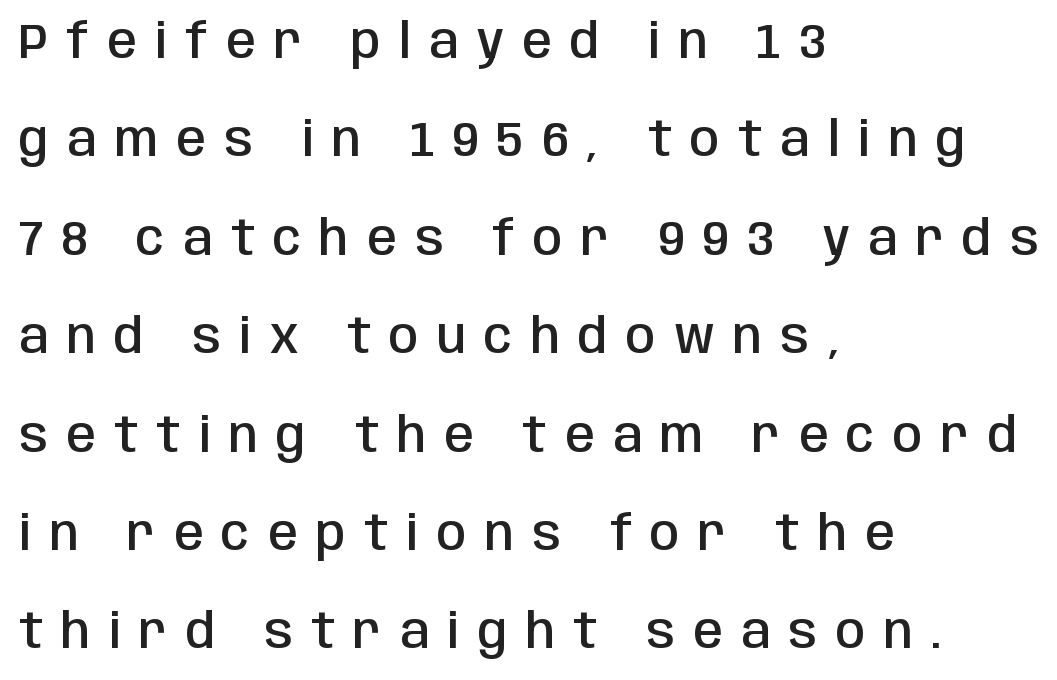
{"serif": "no", "italic": "no", "bold": "semi", "weight": "semibold", "width": "condensed", "stroke_contrast": "low", "x_height": "large", "monospaced": "no", "underline": "no", "align": "left", "line_spacing": "loose", "line_spacing_ratio": 2.05, "letter_spacing": "wide", "letter_spacing_em": 0.38, "glyph_px": 48}
